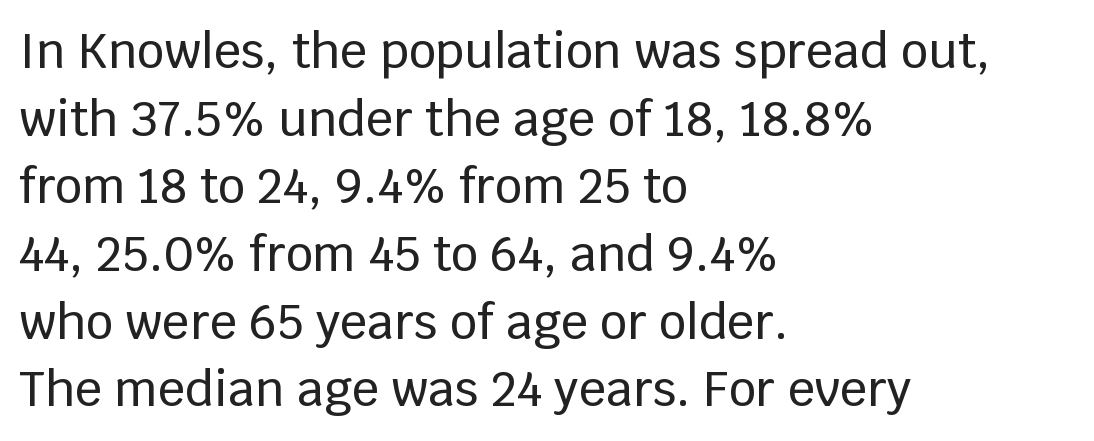
{"serif": "no", "italic": "no", "width": "normal", "stroke_contrast": "low", "x_height": "large", "monospaced": "no", "underline": "no", "align": "left", "line_spacing": "normal", "line_spacing_ratio": 1.41, "letter_spacing": "normal", "letter_spacing_em": 0.0, "glyph_px": 48}
